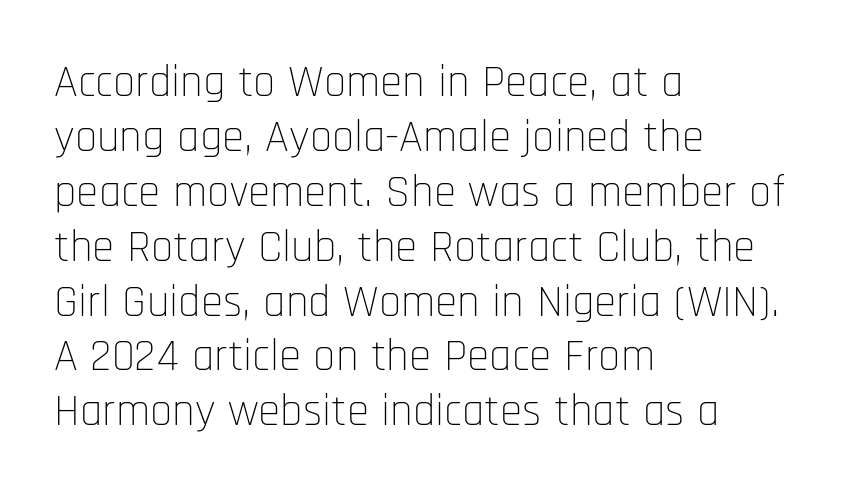
Q: Is the text bold? A: No.
Q: Is the text italic (slanted)? A: No, it is upright.
Q: Is the typeface a serif or a sans-serif typeface? A: Sans-serif.
Q: Is the text underlined? A: No.
Q: How is the paragraph aligned? A: Left-aligned.
Q: Is the spacing between letters normal or unusually wide? A: Normal.
Q: Width (condensed, normal, or wide)? A: Condensed.
Q: Stroke contrast? A: Low.
Q: x-height? A: Large.
Q: Monospaced? A: No.
